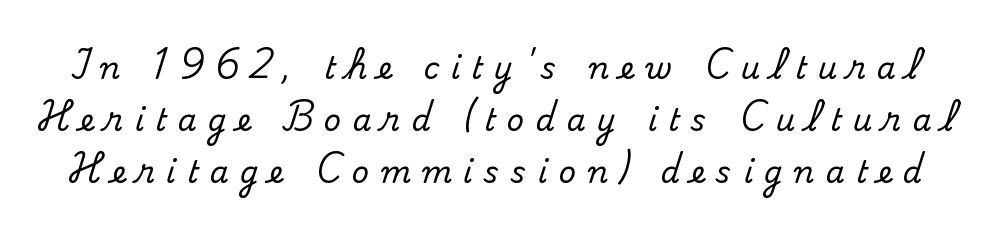
Here the designer chose a conventional face with non-uniform glyph widths. A clean baseline with only descenders dipping below it. Words appear elongated and porous because spacing is wide.
